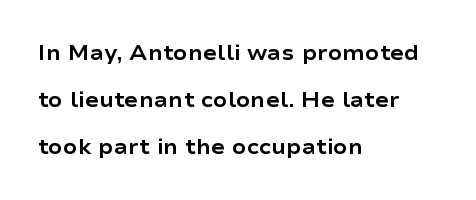
Words appear dense and cohesive because spacing is normal. Visually the block forms a straight wall on the left and a jagged coastline on the right. Reading down the column, the eye jumps a long way to each next line. This is heavy type, rendered in bold.
